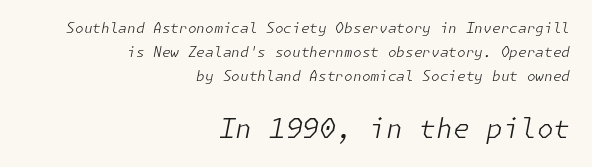
Q: Is the text bold? A: No.
Q: Is the text italic (slanted)? A: Yes, it leans right by about 11 degrees.
Q: Is the text underlined? A: No.
Q: How is the paragraph aligned? A: Right-aligned.
Q: Is the spacing between letters normal or unusually wide? A: Normal.
Q: Which block of text is set in a larger size, the first (top) or the second (bottom)? A: The second (bottom) one.
